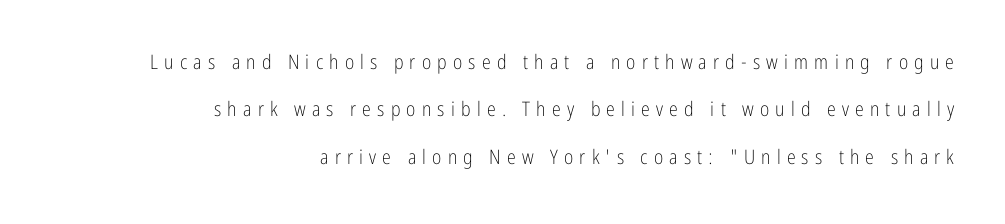
Q: Is the text bold? A: No.
Q: Is the text italic (slanted)? A: No, it is upright.
Q: Is the text underlined? A: No.
Q: How is the paragraph aligned? A: Right-aligned.
Q: Is the spacing between letters normal or unusually wide? A: Unusually wide.
Q: Is the spacing between lines tight, normal or loose? A: Loose.
